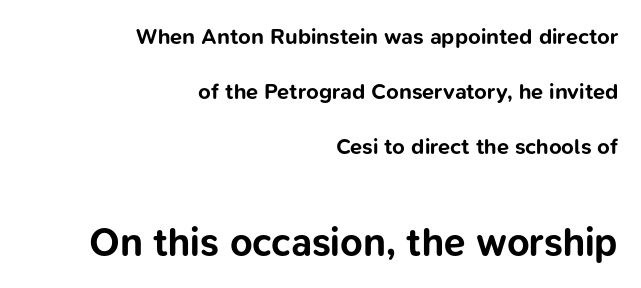
The lettering stays uniformly vertical, giving the passage a roman look. The baseline area is clear. The line-height multiplier appears high, well above default. A typesetter would call this proportional, since set widths differ per character.
